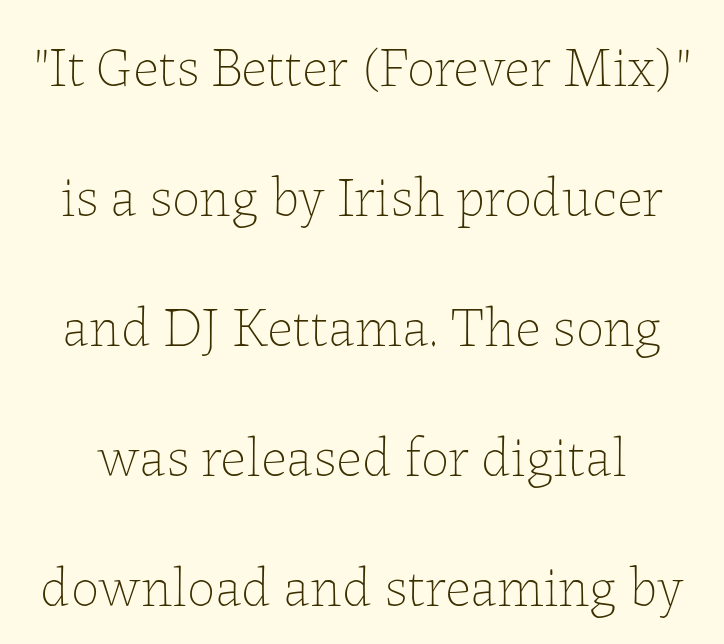
The image shows 56 px thin type, upright; set loose line spacing (2.32x), normal letter spacing, not underlined; low stroke contrast and a medium x-height.
